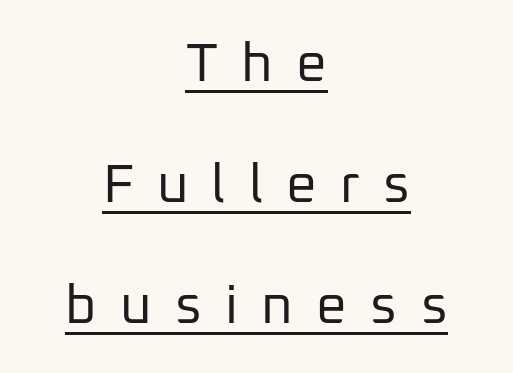
Unbolded letterforms with no extra heft. Letterform terminals end flat and unadorned throughout the passage. Interline gaps are noticeably wide in this sample. Beneath each row of characters lies a ruled line. Spacing verdict: proportional, widths tailored to each character. Is there any slant? The stems are plumb.
